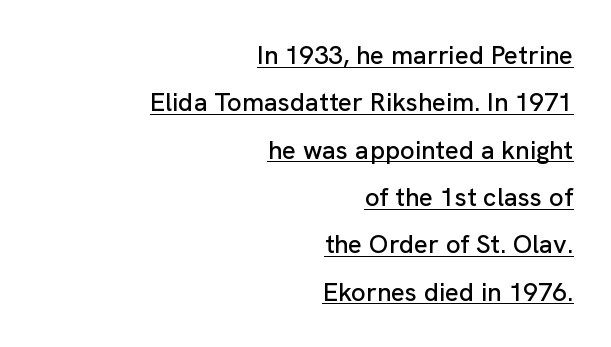
Q: Is the text italic (slanted)? A: No, it is upright.
Q: Is the text underlined? A: Yes.
Q: How is the paragraph aligned? A: Right-aligned.
Q: Is the spacing between letters normal or unusually wide? A: Normal.
